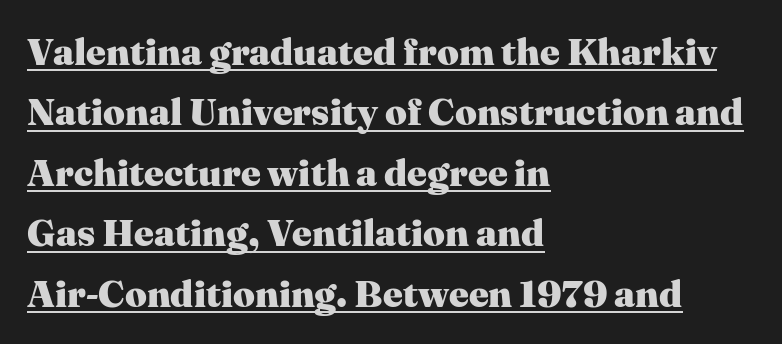
The font is running at its bold setting. Glyph-to-glyph distance matches everyday printed text. Does the copy run flush right? No — it runs flush left. The typesetter has applied underlining to the passage shown.
